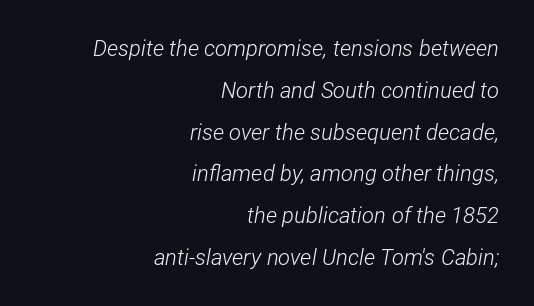
The image shows 22 px text type, italic (leaning right); set right-aligned, loose line spacing (1.9x), normal letter spacing, not underlined.
